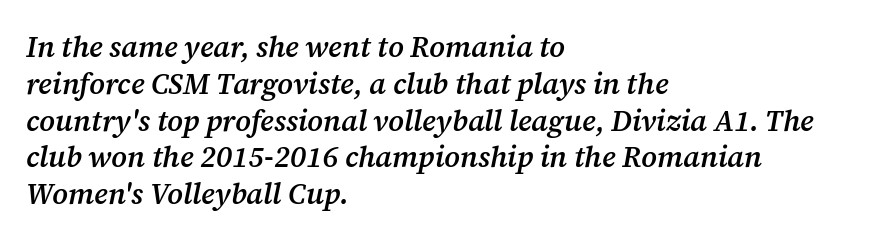
Q: Is the text bold? A: Semi-bold.
Q: Is the text italic (slanted)? A: Yes, it leans right by about 12 degrees.
Q: Is the typeface a serif or a sans-serif typeface? A: Serif.
Q: Is the text underlined? A: No.
Q: How is the paragraph aligned? A: Left-aligned.
Q: Is the spacing between letters normal or unusually wide? A: Normal.
Q: Is the spacing between lines tight, normal or loose? A: Normal.
Q: Width (condensed, normal, or wide)? A: Normal.
Q: Stroke contrast? A: Medium.
Q: x-height? A: Medium.
Q: Monospaced? A: No.
